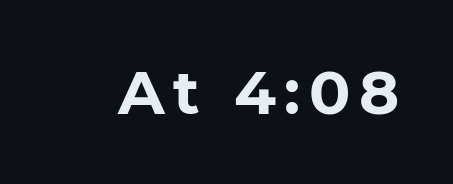
Q: Is the text bold? A: Yes.
Q: Is the typeface a serif or a sans-serif typeface? A: Sans-serif.
Q: Is the text underlined? A: No.
Q: Width (condensed, normal, or wide)? A: Normal.
Q: Stroke contrast? A: Low.
Q: x-height? A: Medium.
Q: Monospaced? A: No.
